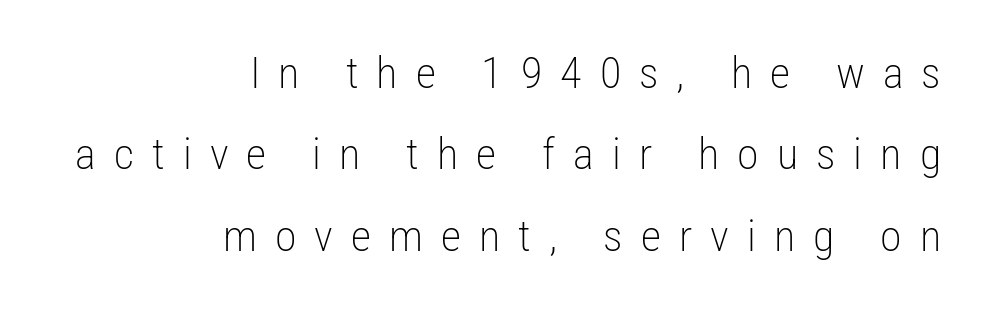
These lines are rendered in a variable-pitch font. You could only call the tracking loose — the letters float apart. Stroke thickness stays within the range of a standard reading face or lighter. The paragraph has a hard right edge and a soft left edge. Examine the stroke ends and you'll find no serifs. The specimen reads as upright at a glance.
